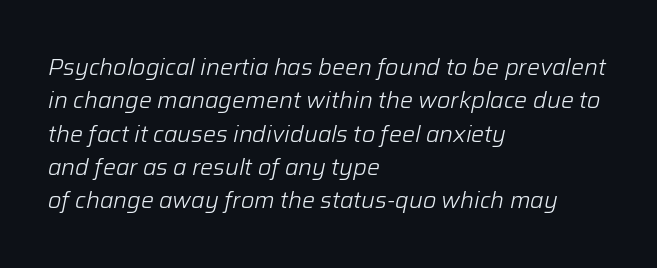
Quick note: underline off. Nobody touched the tracking dial on this one. Quick note: italic. How would I describe the line gaps? Plain and ordinary. Nothing heavy about these letters — not bold at all.
